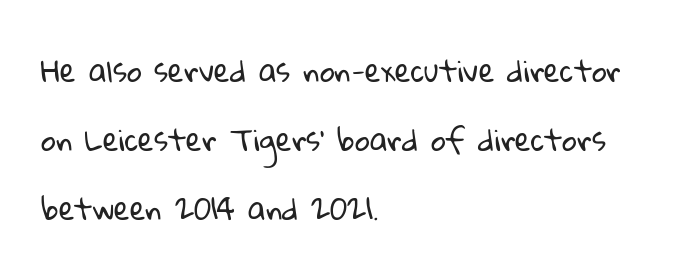
Each row of text sits above clean, open space. Think of a printed novel: that variable character pitch is what you see here. The strokes carry an ordinary text weight at most. The setting favours the left margin, as ordinary paragraphs usually do.
